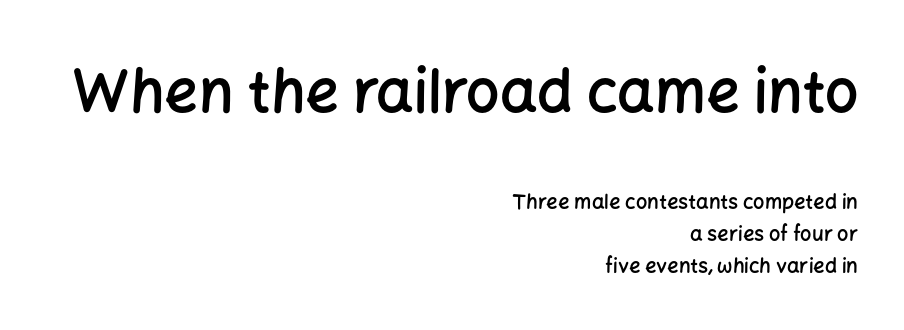
The rendering anchors every line to the right-hand side. The axis of the letterforms is exactly vertical. A sans-serif font was chosen for this passage. The vertical gap from one line to the next is medium.
